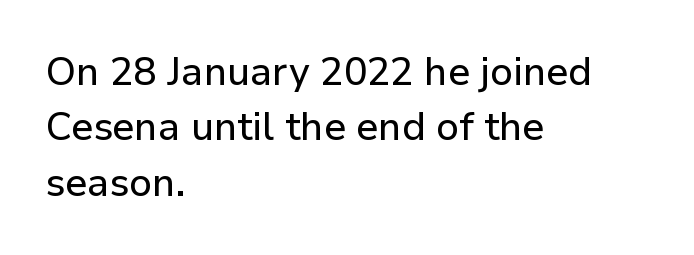
{"serif": "no", "italic": "no", "width": "normal", "stroke_contrast": "low", "x_height": "medium", "monospaced": "no", "underline": "no", "align": "left", "line_spacing": "normal", "line_spacing_ratio": 1.42, "letter_spacing": "normal", "letter_spacing_em": 0.0, "glyph_px": 39}
